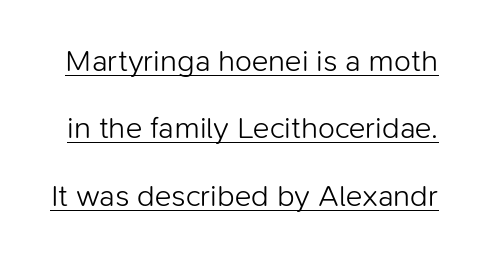
{"serif": "no", "italic": "no", "bold": "no", "weight": "light", "width": "normal", "stroke_contrast": "low", "x_height": "medium", "monospaced": "no", "underline": "yes", "line_spacing": "loose", "line_spacing_ratio": 2.17, "letter_spacing": "normal", "letter_spacing_em": 0.0, "glyph_px": 31}
